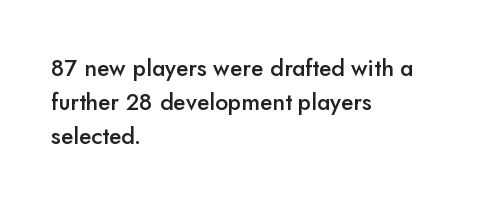
The image shows 23 px text type, upright; set left-aligned, normal line spacing (1.48x), normal letter spacing, not underlined.
